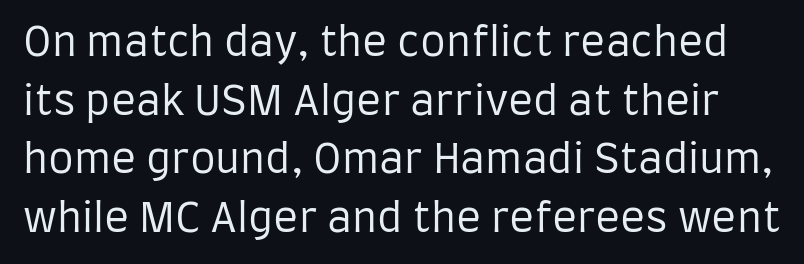
{"serif": "no", "italic": "no", "bold": "no", "weight": "regular", "width": "condensed", "stroke_contrast": "low", "x_height": "large", "monospaced": "no", "underline": "no", "line_spacing": "normal", "line_spacing_ratio": 1.43, "letter_spacing": "normal", "letter_spacing_em": 0.0, "glyph_px": 41}
